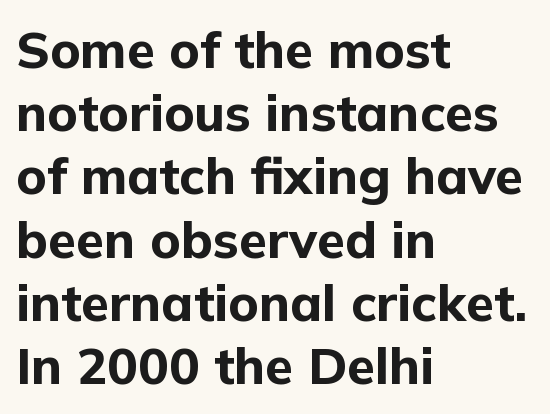
{"serif": "no", "italic": "no", "bold": "yes", "weight": "bold", "width": "normal", "stroke_contrast": "low", "x_height": "medium", "monospaced": "no", "underline": "no", "align": "left", "line_spacing_ratio": 1.24, "letter_spacing": "normal", "letter_spacing_em": 0.0, "glyph_px": 51}
